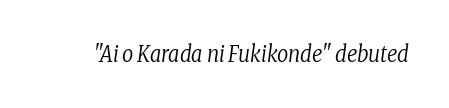
Q: Is the text bold? A: No.
Q: Is the text italic (slanted)? A: Yes, it leans right by about 8 degrees.
Q: Is the text underlined? A: No.
Q: Is the spacing between letters normal or unusually wide? A: Normal.
